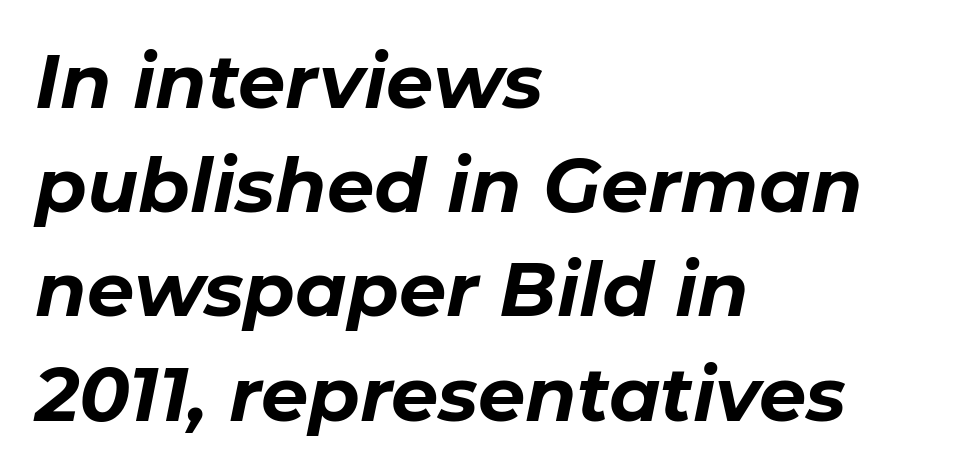
The passage shown leans; its letterforms are oblique. Visually the block forms a straight wall on the left and a jagged coastline on the right. Check under the words: just untouched page. Notice how descenders clear the ascenders below comfortably — that's standard leading. Each glyph is drawn with heavy, bold strokes. The line texture is even and compact thanks to regular tracking.
